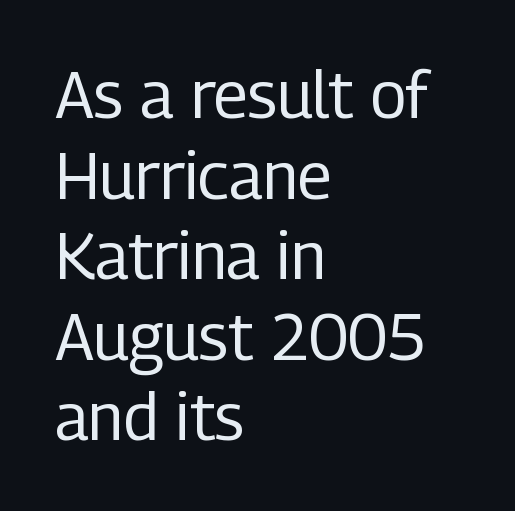
Think of a printed novel: that variable character pitch is what you see here. Plain, unruled lines of type. Unlike italic type, these characters show no tilt at all. The letters carry no serifs — their stems end cleanly without finishing strokes. These lines keep a tight, regular rhythm from letter to letter. Caption: multi-line text, flush left, ragged right.
